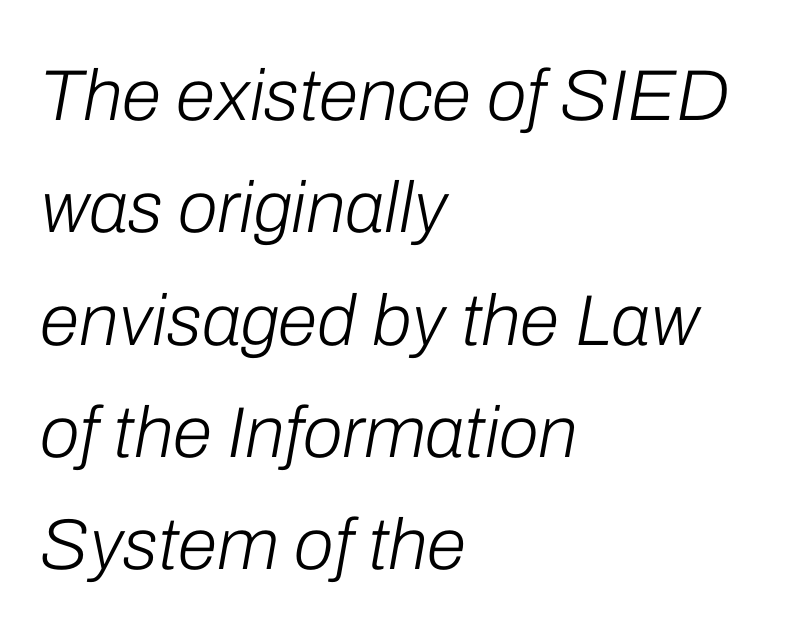
The image shows 72 px light type, italic (leaning right); set left-aligned, normal line spacing (1.56x), normal letter spacing, not underlined; low stroke contrast and a medium x-height.
